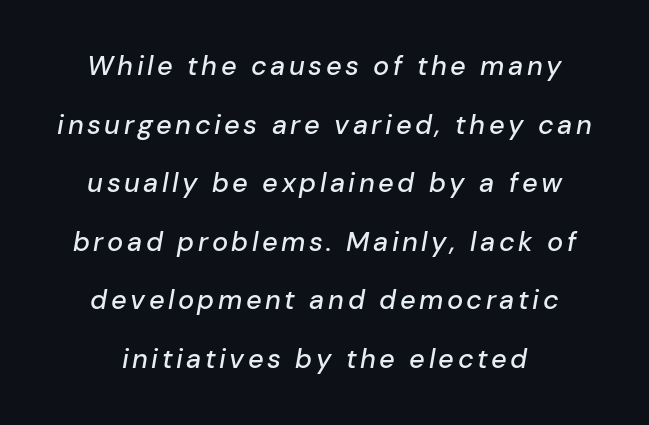
The image shows 27 px text type, italic (leaning right); set centered, loose line spacing (2.17x), not underlined.
